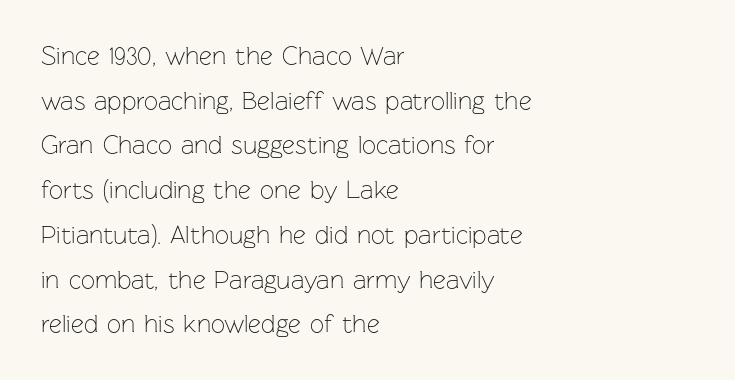
{"italic": "no", "bold": "no", "underline": "no", "align": "left", "line_spacing_ratio": 1.79, "letter_spacing": "normal", "letter_spacing_em": 0.0, "glyph_px": 25}
